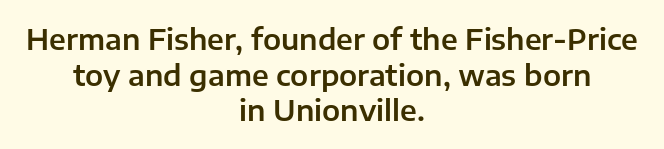
Characters follow at the spacing the type designer built in. Each row of text sits above clean, open space. Proportional: the letters do not fall into vertical columns. Posture: straight, roman, zero tilt. What kind of face is this? One without serifs — a sans.
